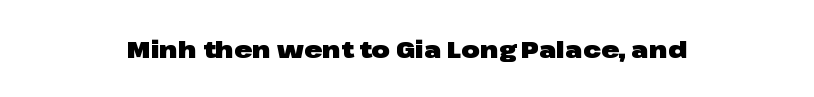
Q: Is the text bold? A: Yes.
Q: Is the text italic (slanted)? A: No, it is upright.
Q: Is the text underlined? A: No.
Q: How is the paragraph aligned? A: Centered.
Q: Is the spacing between letters normal or unusually wide? A: Normal.
